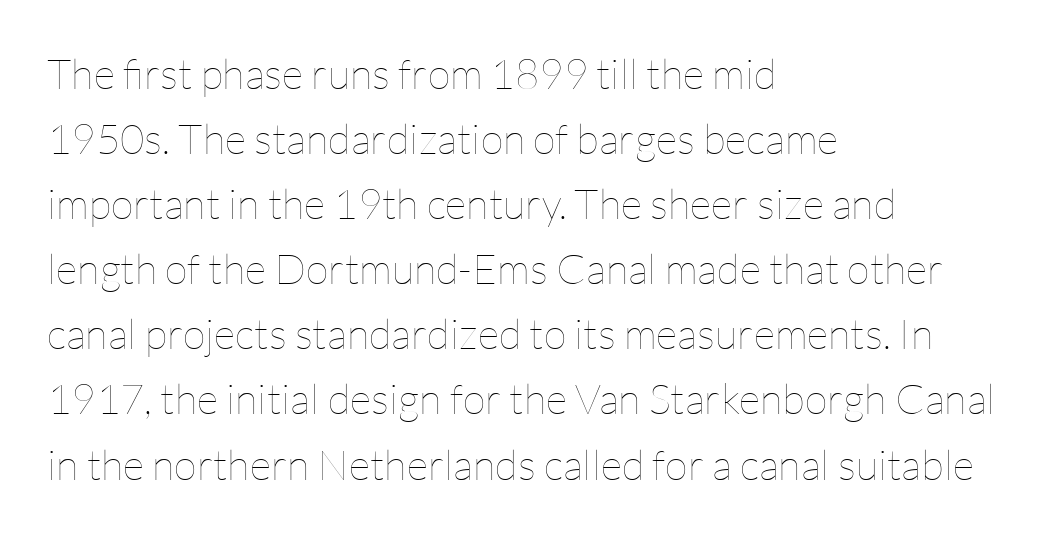
Q: Is the text bold? A: No.
Q: Is the text italic (slanted)? A: No, it is upright.
Q: Is the text underlined? A: No.
Q: How is the paragraph aligned? A: Left-aligned.
Q: Is the spacing between letters normal or unusually wide? A: Normal.
Q: Is the spacing between lines tight, normal or loose? A: Normal.
Q: Width (condensed, normal, or wide)? A: Normal.
Q: Stroke contrast? A: Low.
Q: x-height? A: Medium.
Q: Monospaced? A: No.
